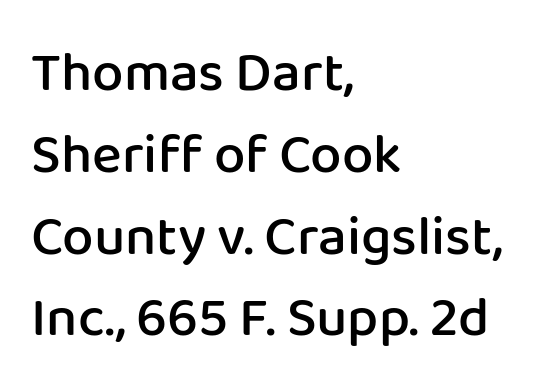
The leading is moderate, giving the passage an even texture. Serifs: no, the terminals of the letterforms are clean. Standard letterfit; no display-style spreading of the glyphs. In terms of posture, this sample is upright. The zone under the glyphs is completely vacant.
